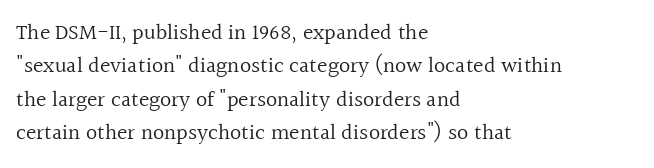
Q: Is the text bold? A: No.
Q: Is the text italic (slanted)? A: No, it is upright.
Q: Is the text underlined? A: No.
Q: How is the paragraph aligned? A: Left-aligned.
Q: Is the spacing between letters normal or unusually wide? A: Normal.
Q: Is the spacing between lines tight, normal or loose? A: Normal.
